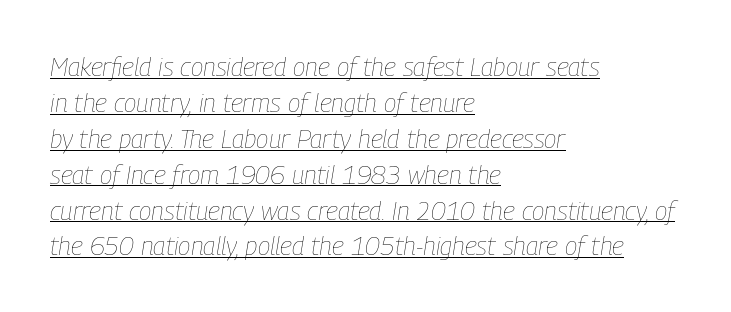
Emphasis-style slanted type is in use. The passage shown has conventional tracking throughout. If you measured baseline to baseline, you'd find a middling distance. Horizontal alignment here is leftward, the default for most running prose.
